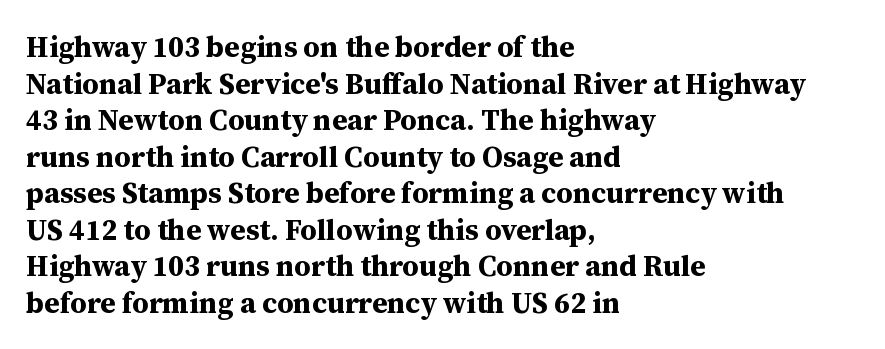
{"serif": "yes", "italic": "no", "bold": "yes", "weight": "bold", "width": "normal", "stroke_contrast": "medium", "x_height": "medium", "monospaced": "no", "underline": "no", "align": "left", "line_spacing": "normal", "line_spacing_ratio": 1.26, "letter_spacing": "normal", "letter_spacing_em": 0.0, "glyph_px": 29}
